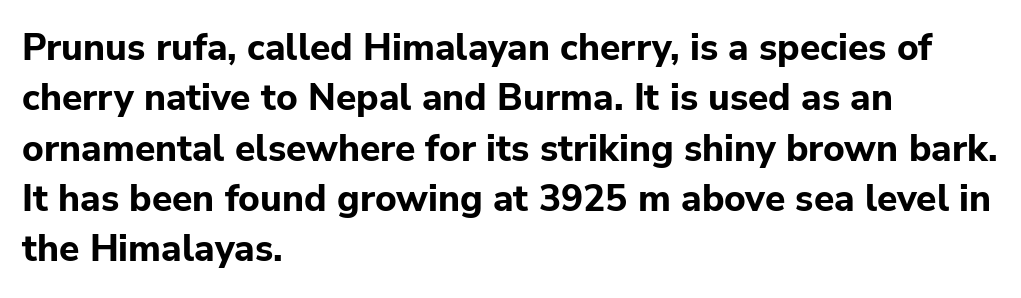
Designer's note — italics off, roman on. Leading matches the norm, producing a regular column. Students, this is bold: see how much ink each stroke carries. Character widths vary here, with narrow letters taking less room than wide ones. The passage is arranged the way most books set body copy — flush left. Nope, no serifs anywhere on these letters.
